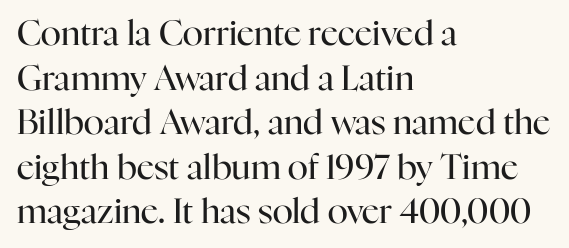
Q: Is the text bold? A: No.
Q: Is the text italic (slanted)? A: No, it is upright.
Q: Is the typeface a serif or a sans-serif typeface? A: Serif.
Q: Is the text underlined? A: No.
Q: How is the paragraph aligned? A: Left-aligned.
Q: Is the spacing between letters normal or unusually wide? A: Normal.
Q: Is the spacing between lines tight, normal or loose? A: Normal.
Q: Width (condensed, normal, or wide)? A: Normal.
Q: Stroke contrast? A: High.
Q: x-height? A: Medium.
Q: Monospaced? A: No.
